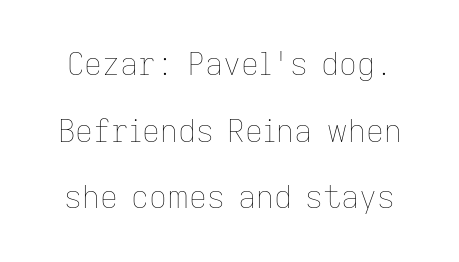
The designer dialed line spacing up above the default. The strokes are not fattened; the text isn't bold. Looks like regular typesetting: each glyph gets only the width it needs. Nobody touched the tracking dial on this one. Does the lettering tilt? It doesn't — this is upright.
